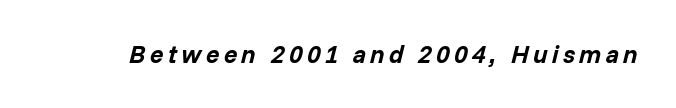
The letters are bold, with thick, heavy strokes. Quick note: italic. The space directly below the letters is spotless.
